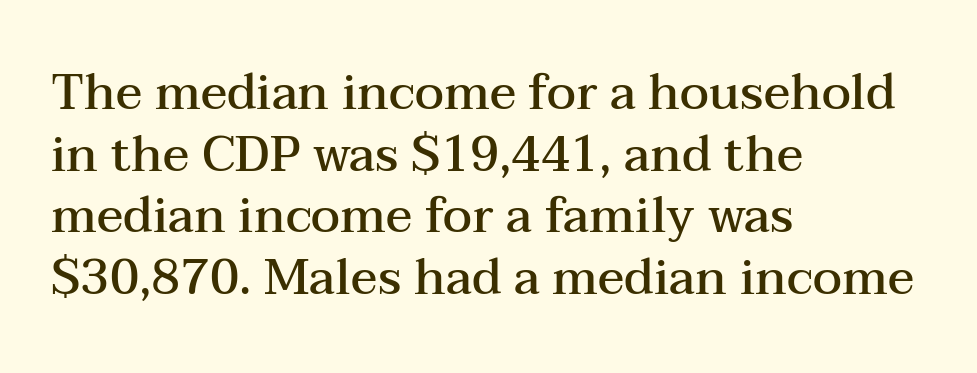
Q: Is the text bold? A: Semi-bold.
Q: Is the text italic (slanted)? A: No, it is upright.
Q: Is the typeface a serif or a sans-serif typeface? A: Serif.
Q: Is the text underlined? A: No.
Q: How is the paragraph aligned? A: Left-aligned.
Q: Is the spacing between letters normal or unusually wide? A: Normal.
Q: Is the spacing between lines tight, normal or loose? A: Normal.
Q: Width (condensed, normal, or wide)? A: Wide.
Q: Stroke contrast? A: Medium.
Q: x-height? A: Medium.
Q: Monospaced? A: No.
